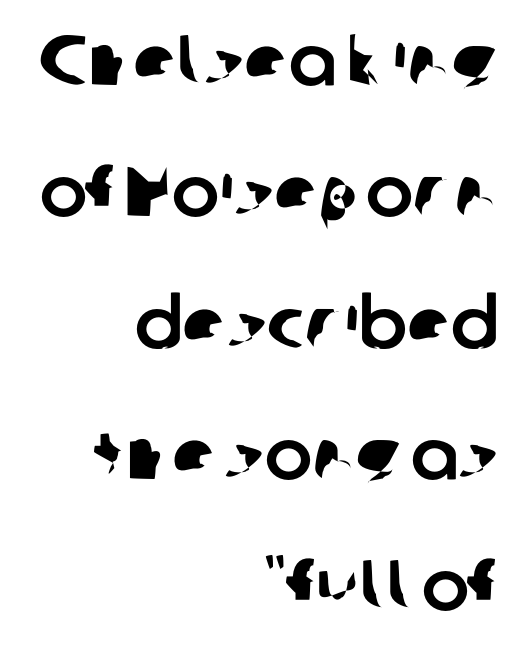
This rendering features lettering with no underline. The letters sit at their default tracking, neither squeezed nor spread. The face used here is proportionally spaced, like ordinary book or web type. The lines are quadded right. Observe the absence of serifs on each vertical stroke in this sample.
